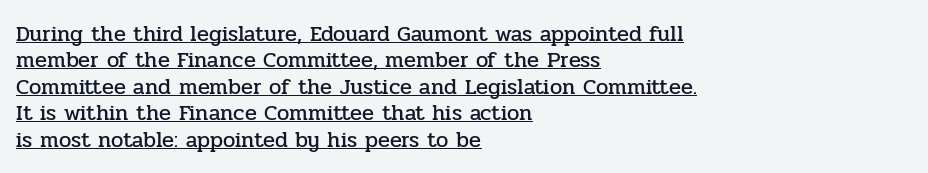
Q: Is the text italic (slanted)? A: No, it is upright.
Q: Is the text underlined? A: Yes.
Q: How is the paragraph aligned? A: Left-aligned.
Q: Is the spacing between letters normal or unusually wide? A: Normal.
